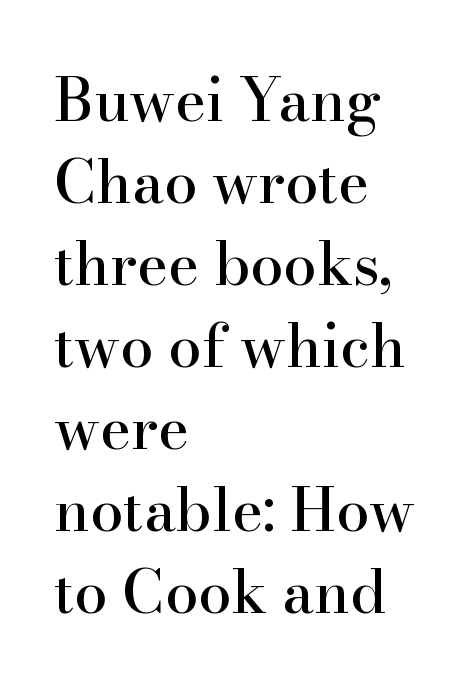
Little horizontal feet cap the strokes, marking this as serif type. In terms of posture, this sample is upright. Note the varied advance widths — an 'i' is clearly narrower than an 'm'. Teacher's note: observe the even left margin — that is flush-left alignment. A clean baseline with only descenders dipping below it. This rendering leaves character spacing at its baseline value.
